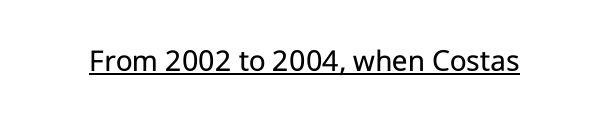
Has an underline been added? It has. I'd call this a sans setting — the letters go barefoot. No italicization has been applied; the sample stays upright. The typesetting does not lean heavy: it is not bold. You could call the tracking neutral — neither tight nor loose.
